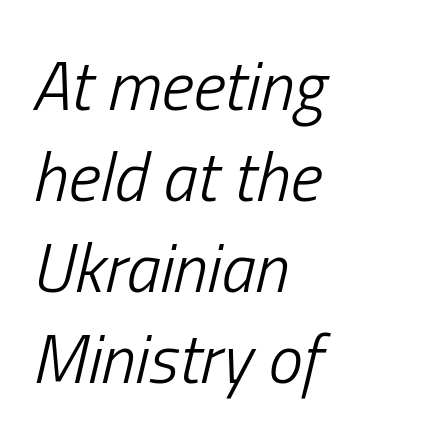
If you drew a ruler down the left edge, every line would touch it. In terms of leading, this rendering sits right in the middle. Notice how the stems are inclined rather than vertical — that's the hallmark of italics. The letterforms sit shoulder to shoulder at normal distance. Has an underline been added? It has not. Is the type heavy? It reads as light-to-regular instead.
